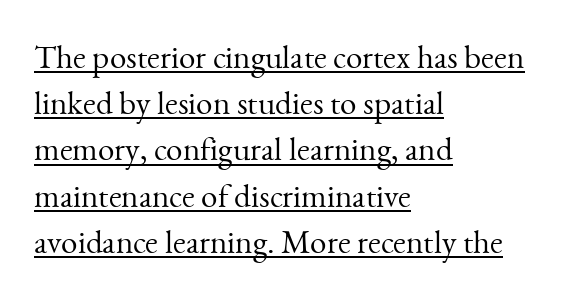
{"serif": "yes", "italic": "no", "bold": "no", "weight": "light", "width": "normal", "stroke_contrast": "medium", "x_height": "small", "monospaced": "no", "underline": "yes", "align": "left", "line_spacing": "normal", "line_spacing_ratio": 1.4, "letter_spacing": "normal", "letter_spacing_em": 0.0, "glyph_px": 33}
